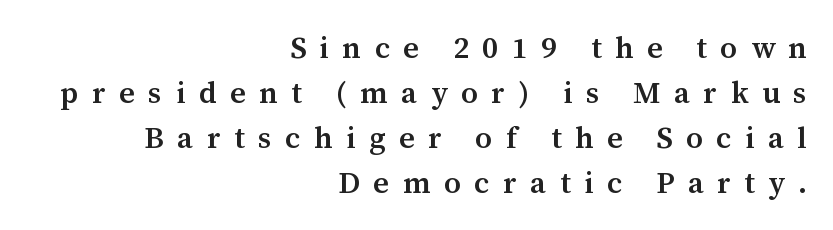
Q: Is the text bold? A: Semi-bold.
Q: Is the text italic (slanted)? A: No, it is upright.
Q: Is the typeface a serif or a sans-serif typeface? A: Serif.
Q: Is the text underlined? A: No.
Q: How is the paragraph aligned? A: Right-aligned.
Q: Is the spacing between letters normal or unusually wide? A: Unusually wide.
Q: Is the spacing between lines tight, normal or loose? A: Normal.
Q: Width (condensed, normal, or wide)? A: Normal.
Q: Stroke contrast? A: Medium.
Q: x-height? A: Medium.
Q: Monospaced? A: No.
